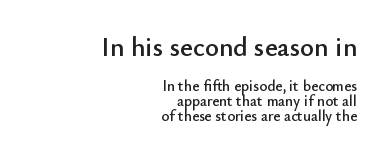
This sample is right-justified, so line beginnings fall wherever the words allow. Every character sits straight up, as roman type does. Bare-footed words on every line. Between one letter and the next there's only the usual sliver of space. The designer gave the opening block more size than the closing block.
